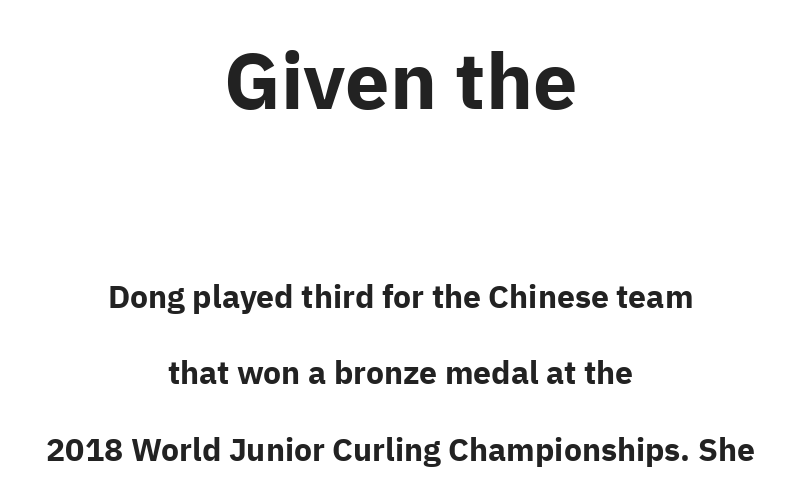
The image shows 79 px bold sans-serif type, upright; set centered, loose line spacing (2.39x), normal letter spacing, not underlined; the first (top) block is 2.47x larger; low stroke contrast and a medium x-height.
